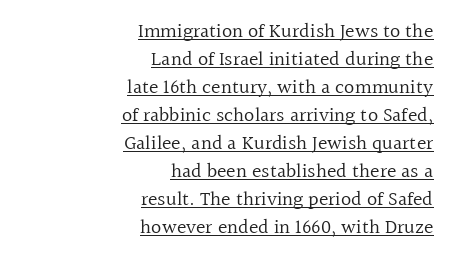
{"italic": "no", "bold": "no", "underline": "yes", "align": "right", "line_spacing": "normal", "line_spacing_ratio": 1.4, "letter_spacing": "normal", "letter_spacing_em": 0.0, "glyph_px": 20}
